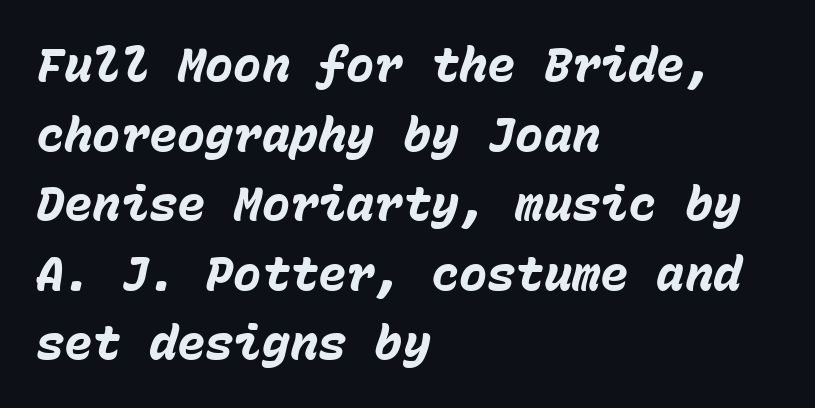
The image shows 47 px heavy type, italic (leaning right), monospaced; set left-aligned, normal line spacing (1.48x), normal letter spacing, not underlined; low stroke contrast and a medium x-height.
